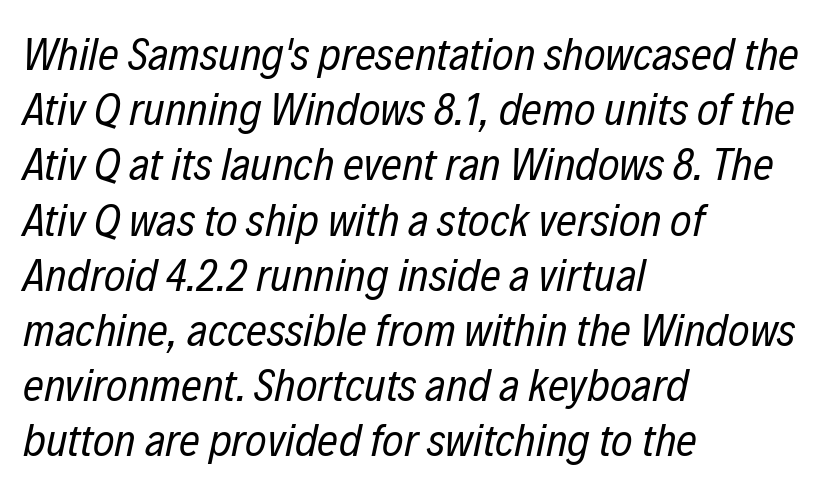
This rendering features lettering with no underline. The strokes carry an ordinary text weight at most. Designer's note — italics engaged. The letters sit at their default tracking, neither squeezed nor spread.
